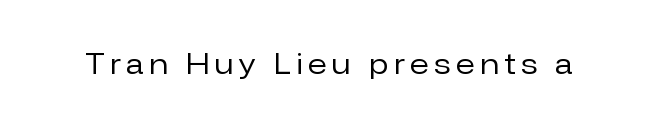
The axis of the letterforms is exactly vertical. The string is rendered with underlining switched off. These lines are composed in type without serifs. Letters have the restrained weight of plain body copy at most.
